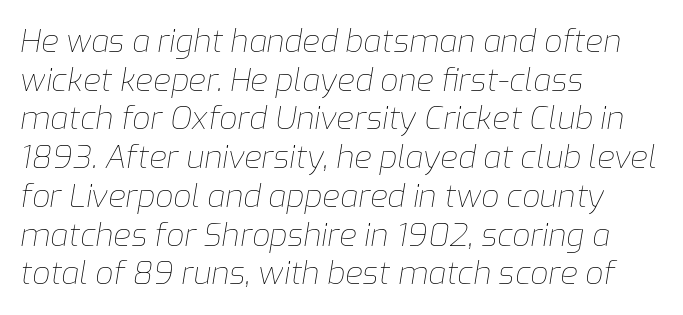
Decoration check: the copy has no underline. Unbolded letterforms with no extra heft. The setting favours the left margin, as ordinary paragraphs usually do. Here the glyphs are tracked normally, forming tight word shapes. The letters are slanted; this is an italic face. Each letter keeps its own natural width here, so spacing adapts to shape.
